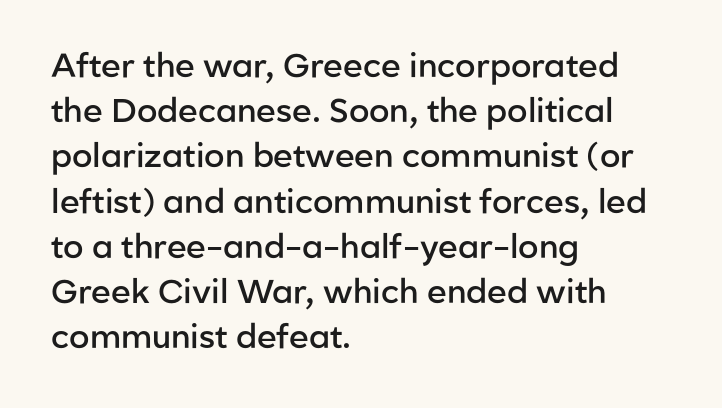
Do the characters align in a grid? No, the font is proportional. The setting favours the left margin, as ordinary paragraphs usually do. Nobody touched the tracking dial on this one. The rendering shows plain stroke endings on the letterforms — a sans-serif design. Every character sits straight up, as roman type does.
